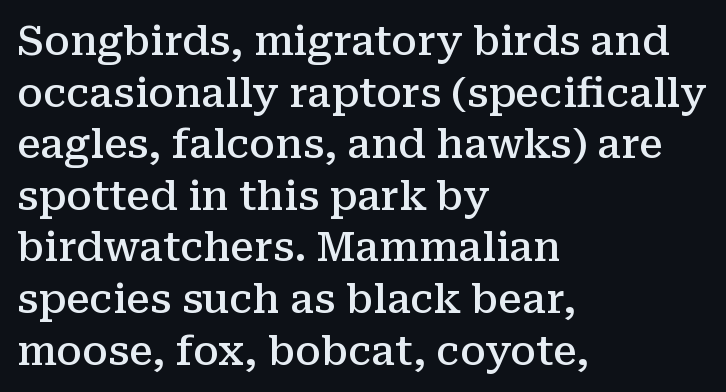
The lettering holds an erect, upright posture throughout. Each letter's strokes conclude with small projecting serifs. What's the leading like? Ordinary, nothing unusual. The glyphs have the mass of a demibold cut, below bold. Between one letter and the next there's only the usual sliver of space. The typesetter chose a ragged-right arrangement here.
